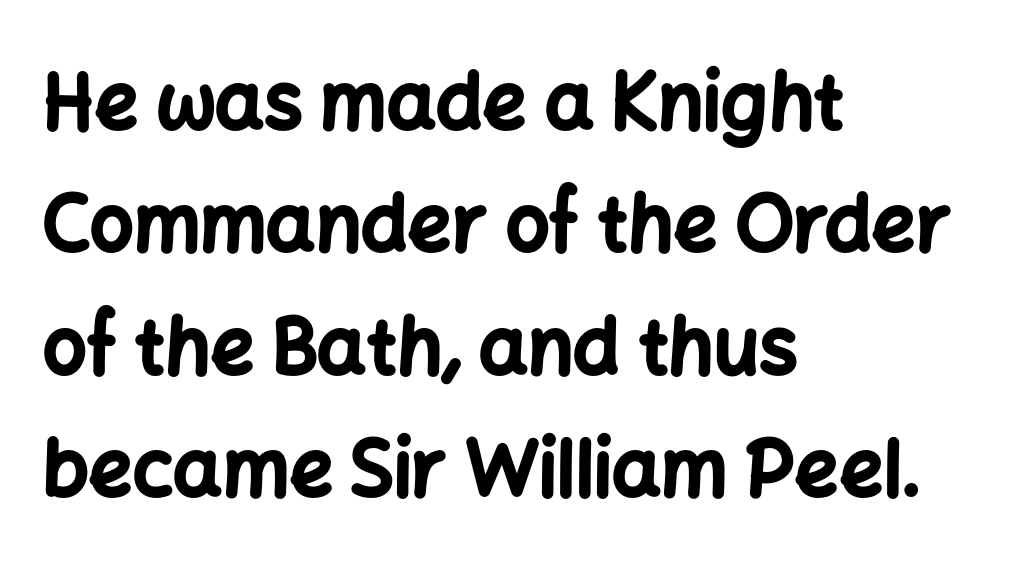
Q: Is the text bold? A: Yes.
Q: Is the text italic (slanted)? A: No, it is upright.
Q: Is the typeface a serif or a sans-serif typeface? A: Sans-serif.
Q: Is the text underlined? A: No.
Q: How is the paragraph aligned? A: Left-aligned.
Q: Is the spacing between letters normal or unusually wide? A: Normal.
Q: Is the spacing between lines tight, normal or loose? A: Normal.
Q: Width (condensed, normal, or wide)? A: Normal.
Q: Stroke contrast? A: Low.
Q: x-height? A: Medium.
Q: Monospaced? A: No.
